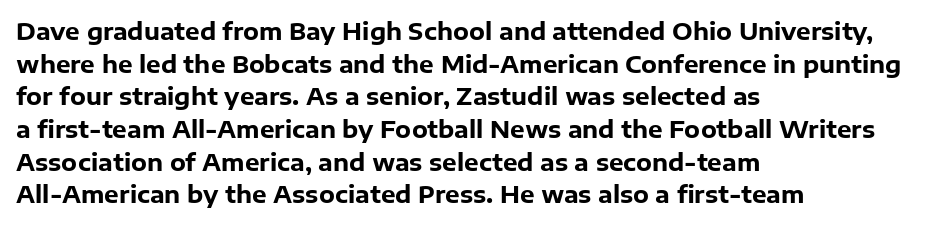
{"italic": "no", "bold": "yes", "underline": "no", "align": "left", "line_spacing": "normal", "line_spacing_ratio": 1.42, "letter_spacing": "normal", "letter_spacing_em": 0.0, "glyph_px": 23}
